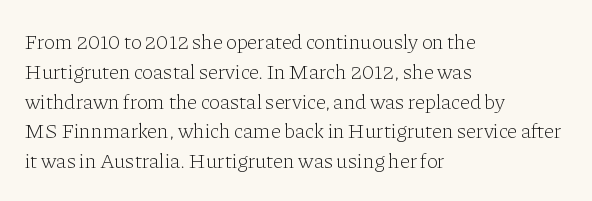
{"italic": "no", "bold": "no", "underline": "no", "align": "left", "line_spacing": "normal", "line_spacing_ratio": 1.42, "letter_spacing": "normal", "letter_spacing_em": 0.0, "glyph_px": 21}
